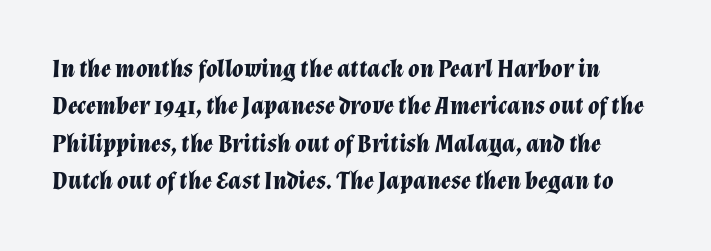
Q: Is the text bold? A: Yes.
Q: Is the text italic (slanted)? A: Yes, it leans right by about 12 degrees.
Q: Is the text underlined? A: No.
Q: Is the spacing between letters normal or unusually wide? A: Normal.
Q: Is the spacing between lines tight, normal or loose? A: Normal.
